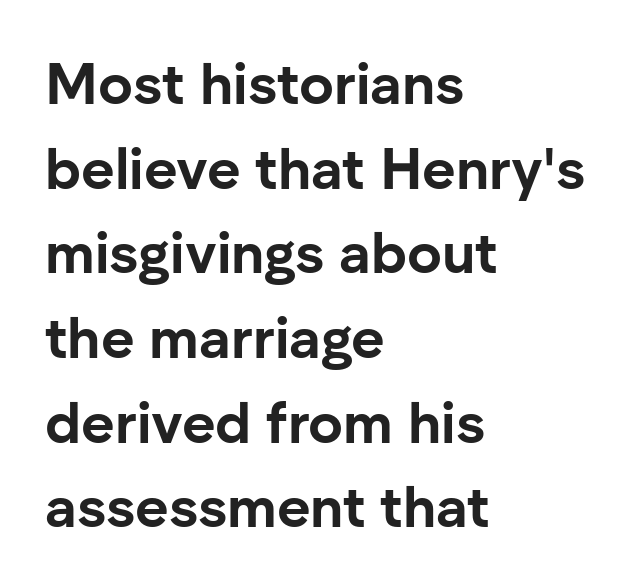
The image shows 58 px bold sans-serif type, upright; set left-aligned, normal line spacing (1.46x), normal letter spacing, not underlined; low stroke contrast and a medium x-height.
